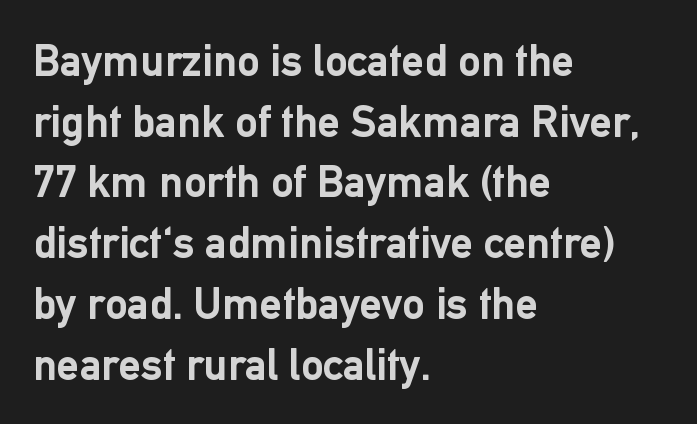
Q: Is the text bold? A: Yes.
Q: Is the text italic (slanted)? A: No, it is upright.
Q: Is the typeface a serif or a sans-serif typeface? A: Sans-serif.
Q: Is the text underlined? A: No.
Q: How is the paragraph aligned? A: Left-aligned.
Q: Is the spacing between letters normal or unusually wide? A: Normal.
Q: Is the spacing between lines tight, normal or loose? A: Normal.
Q: Width (condensed, normal, or wide)? A: Normal.
Q: Stroke contrast? A: Low.
Q: x-height? A: Medium.
Q: Monospaced? A: No.
